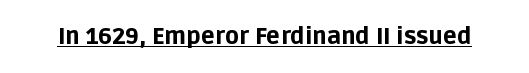
The image shows 23 px bold type, upright; set normal letter spacing, underlined.
